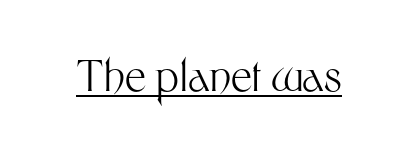
The image shows 43 px light sans-serif type, upright; set normal letter spacing, underlined; medium stroke contrast and a medium x-height.
